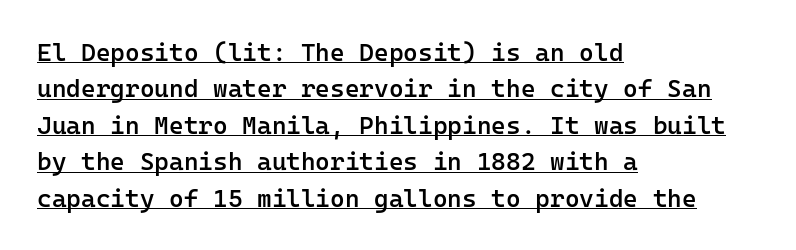
The image shows 25 px text type, upright; set left-aligned, normal line spacing (1.46x), normal letter spacing, underlined.
